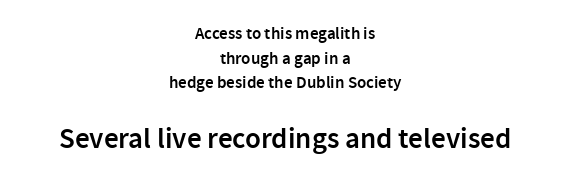
The rendering uses natural spacing where letterforms have individual widths. The rag falls on both sides of this text block equally. These lines carry some extra weight — a demibold, not a full bold. These lines sit exactly where default settings would place them. This is sans-serif lettering, the kind often seen on screens and signage.
